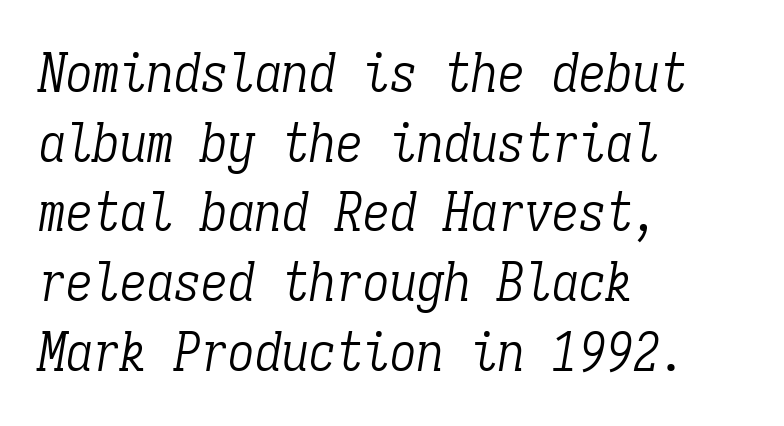
Q: Is the text bold? A: No.
Q: Is the text italic (slanted)? A: Yes, it leans right by about 9 degrees.
Q: Is the typeface a serif or a sans-serif typeface? A: Serif.
Q: Is the text underlined? A: No.
Q: How is the paragraph aligned? A: Left-aligned.
Q: Is the spacing between letters normal or unusually wide? A: Normal.
Q: Is the spacing between lines tight, normal or loose? A: Normal.
Q: Width (condensed, normal, or wide)? A: Condensed.
Q: Stroke contrast? A: Low.
Q: x-height? A: Medium.
Q: Monospaced? A: Yes.
